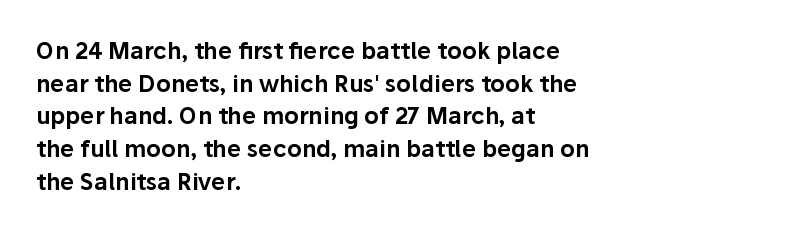
The image shows 23 px text type, upright; set left-aligned, normal line spacing (1.42x), normal letter spacing, not underlined.
